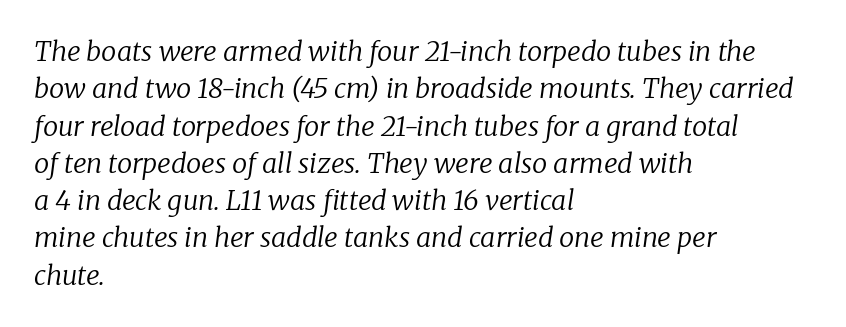
{"italic": "yes", "lean": "right", "slant_degrees": 8, "bold": "no", "underline": "no", "align": "left", "line_spacing": "normal", "line_spacing_ratio": 1.38, "letter_spacing": "normal", "letter_spacing_em": 0.0, "glyph_px": 27}
